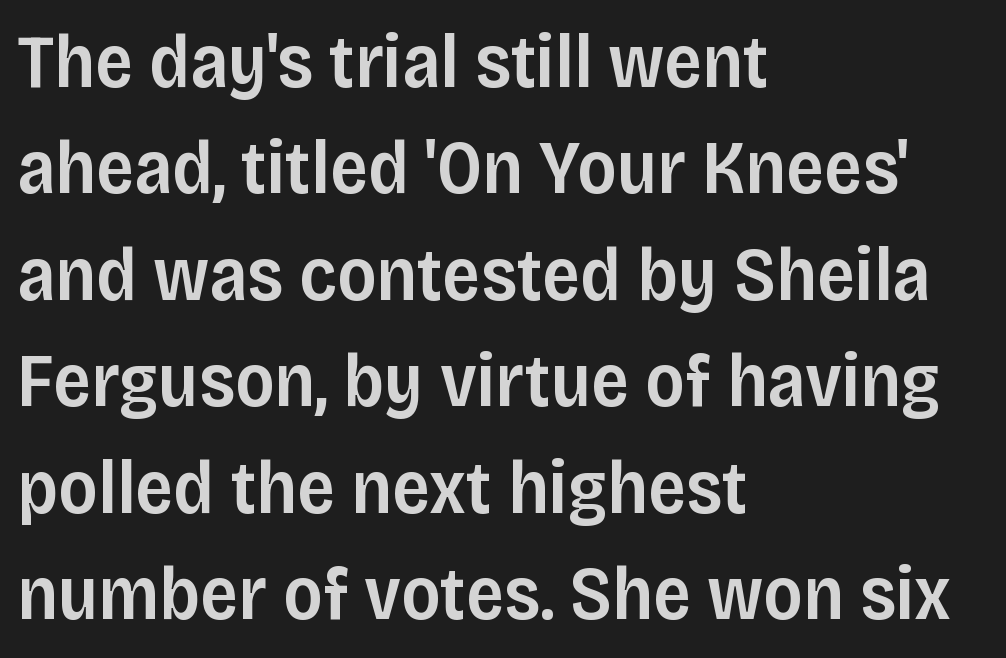
Vertically, the passage feels balanced, rows spaced as you'd expect. A sans-serif font was chosen for this passage. Characters remain perfectly vertical along every line. The letters are semibold — heavier than regular but short of a full bold. Letters rest on an invisible, unmarked baseline.
